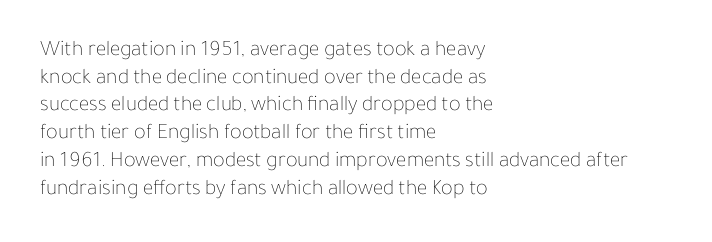
{"italic": "no", "bold": "no", "underline": "no", "align": "left", "line_spacing": "normal", "line_spacing_ratio": 1.26, "letter_spacing": "normal", "letter_spacing_em": 0.0, "glyph_px": 22}
